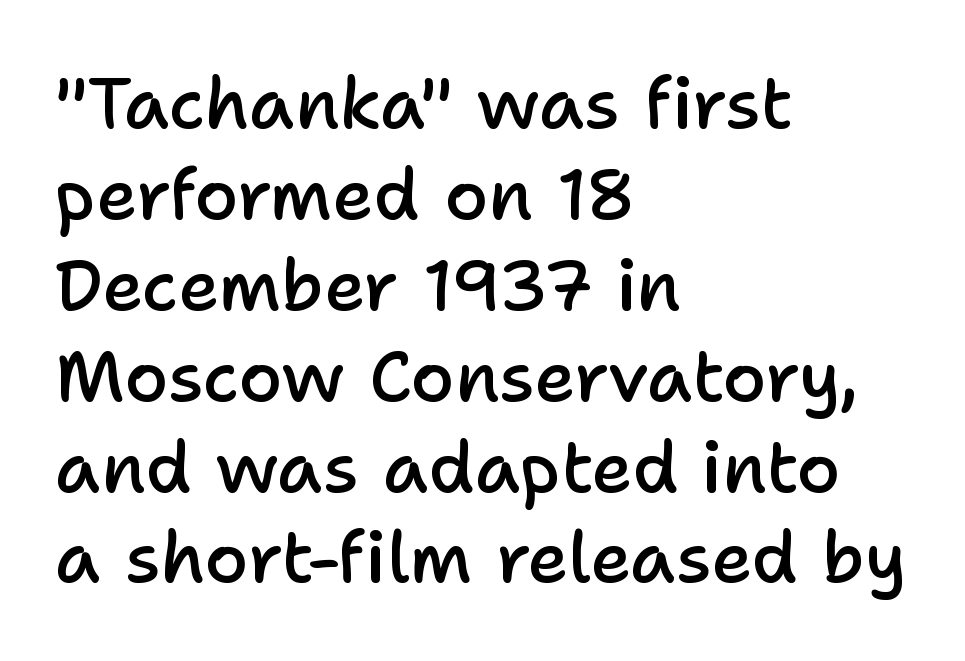
{"serif": "no", "italic": "no", "bold": "semi", "weight": "semibold", "width": "normal", "stroke_contrast": "low", "x_height": "medium", "monospaced": "no", "underline": "no", "align": "left", "line_spacing": "normal", "line_spacing_ratio": 1.28, "letter_spacing": "normal", "letter_spacing_em": 0.0, "glyph_px": 71}
